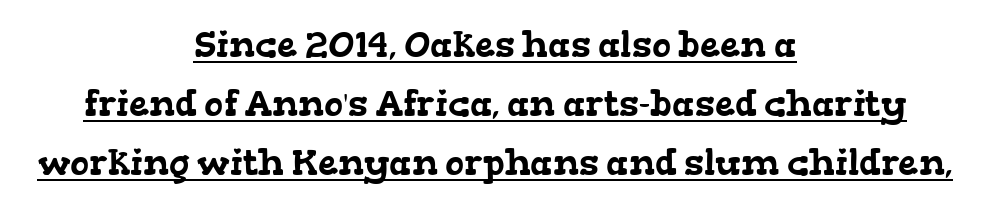
Q: Is the typeface a serif or a sans-serif typeface? A: Serif.
Q: Is the text underlined? A: Yes.
Q: How is the paragraph aligned? A: Centered.
Q: Is the spacing between letters normal or unusually wide? A: Normal.
Q: Is the spacing between lines tight, normal or loose? A: Normal.
Q: Width (condensed, normal, or wide)? A: Wide.
Q: Stroke contrast? A: Low.
Q: x-height? A: Medium.
Q: Monospaced? A: No.
